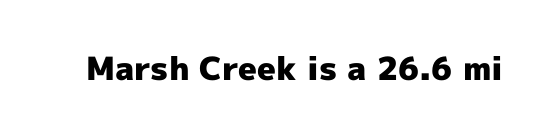
{"serif": "no", "italic": "no", "bold": "yes", "weight": "heavy", "width": "normal", "x_height": "medium", "monospaced": "no", "underline": "no", "letter_spacing": "normal", "letter_spacing_em": 0.0, "glyph_px": 32}
